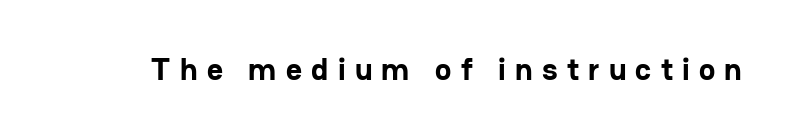
The image shows 31 px bold sans-serif type, upright; set unusually wide letter spacing (+0.3 em), not underlined; low stroke contrast and a medium x-height.
